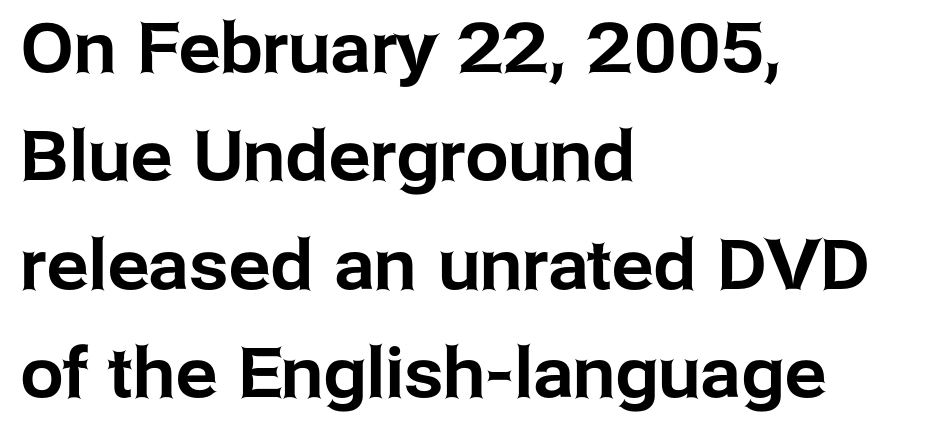
The letters carry no serifs — their stems end cleanly without finishing strokes. Honestly, the letter spacing is just normal — you wouldn't notice it. The passage shown stacks its lines at a standard gap. These lines are rendered in a variable-pitch font.
